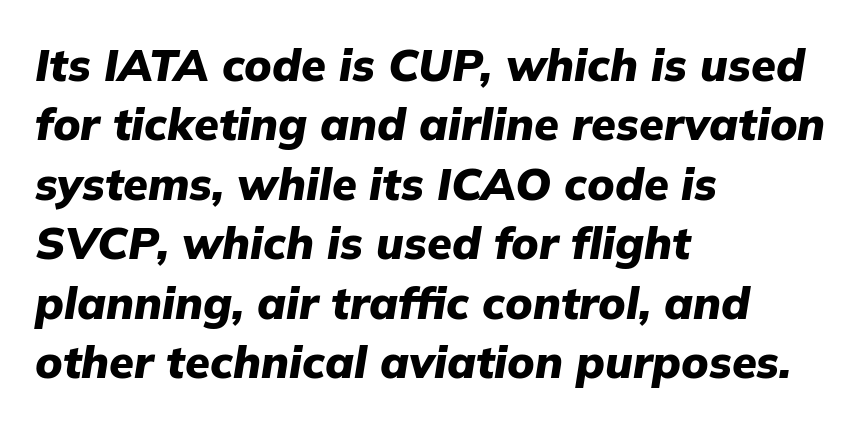
Q: Is the text bold? A: Yes.
Q: Is the text italic (slanted)? A: Yes, it leans right by about 9 degrees.
Q: Is the text underlined? A: No.
Q: How is the paragraph aligned? A: Left-aligned.
Q: Is the spacing between letters normal or unusually wide? A: Normal.
Q: Is the spacing between lines tight, normal or loose? A: Normal.
Q: Width (condensed, normal, or wide)? A: Normal.
Q: Stroke contrast? A: Low.
Q: x-height? A: Medium.
Q: Monospaced? A: No.
